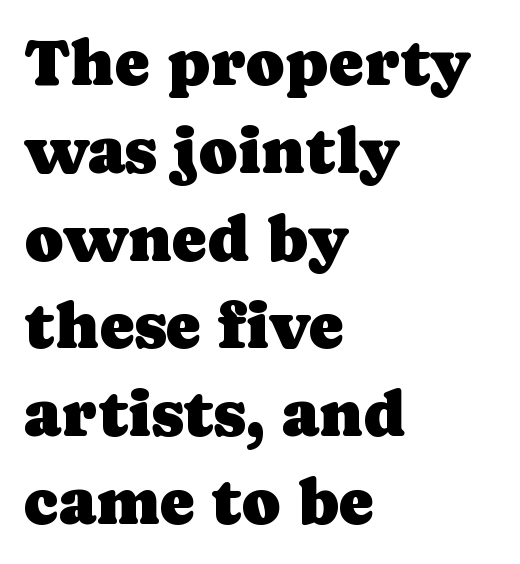
Q: Is the text italic (slanted)? A: No, it is upright.
Q: Is the typeface a serif or a sans-serif typeface? A: Serif.
Q: Is the text underlined? A: No.
Q: How is the paragraph aligned? A: Left-aligned.
Q: Is the spacing between letters normal or unusually wide? A: Normal.
Q: Is the spacing between lines tight, normal or loose? A: Normal.
Q: Width (condensed, normal, or wide)? A: Normal.
Q: Stroke contrast? A: Low.
Q: x-height? A: Medium.
Q: Monospaced? A: No.
